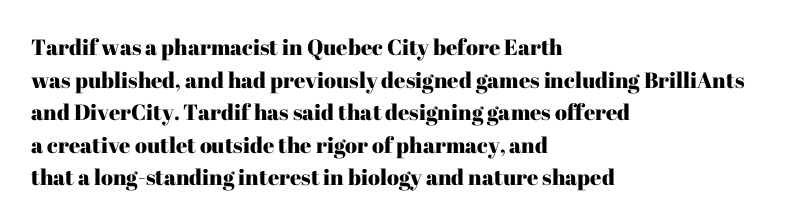
The string is rendered with underlining switched off. Successive baselines arrive at the customary interval. The paragraph shown leans on its left margin. Do the letters lean? They stand straight. The passage shown has conventional tracking throughout.
